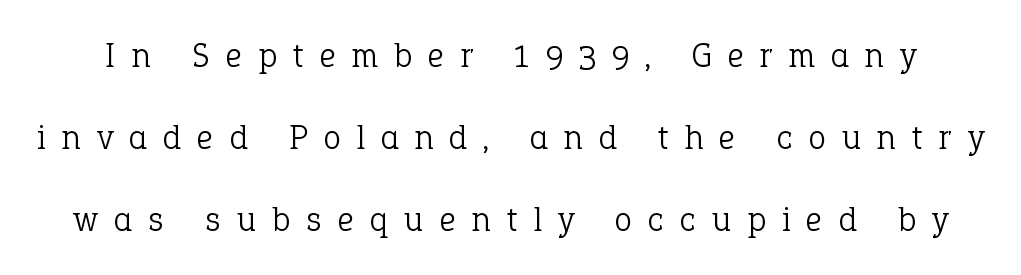
The type family on display is of the serif kind. No word sits above an underline. The passage shown is typed in a proportional face where columns would drift. Tracking here is generous; glyphs stand well apart from one another. Ordinary non-slanted type is in use.
